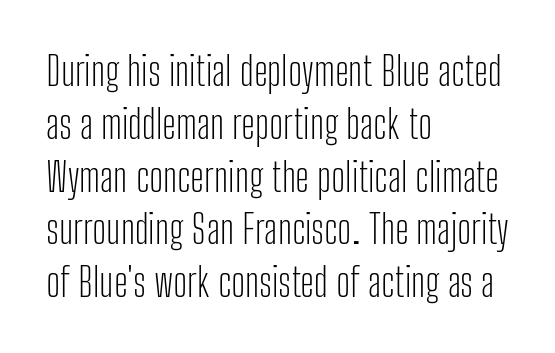
The block of text has a typical density, with ordinary space between rows. Classification — sans serif. Ascenders rise straight up at ninety degrees. You could not count columns in this text — the font is proportionally spaced. Horizontally, the lines are justified to the leading edge only. The passage shown has conventional tracking throughout.
